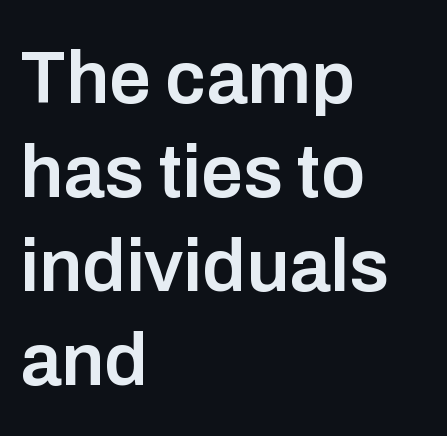
The image shows 74 px semibold sans-serif type, upright; set left-aligned, normal line spacing (1.27x), normal letter spacing, not underlined; low stroke contrast and a medium x-height.
